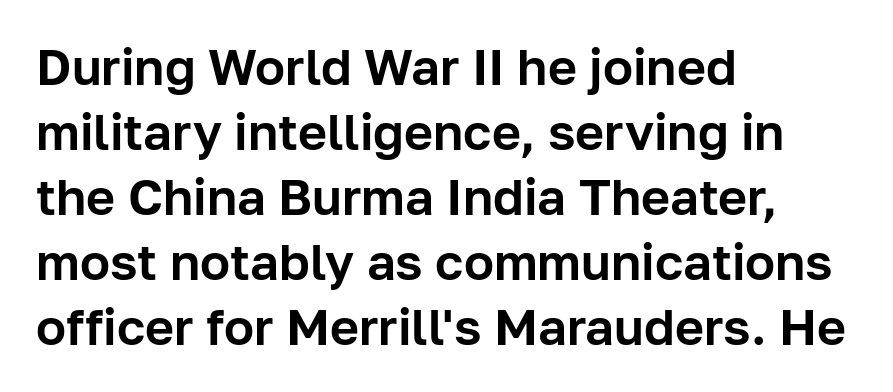
The image shows 50 px sans-serif type, upright; set left-aligned, normal line spacing (1.3x), normal letter spacing, not underlined; low stroke contrast and a medium x-height.
